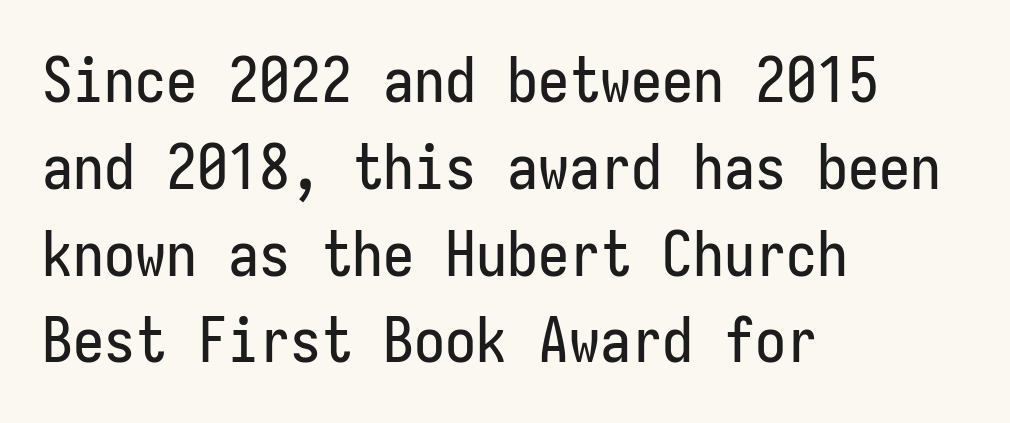
Q: Is the text italic (slanted)? A: No, it is upright.
Q: Is the typeface a serif or a sans-serif typeface? A: Sans-serif.
Q: Is the text underlined? A: No.
Q: How is the paragraph aligned? A: Left-aligned.
Q: Is the spacing between letters normal or unusually wide? A: Normal.
Q: Is the spacing between lines tight, normal or loose? A: Normal.
Q: Width (condensed, normal, or wide)? A: Condensed.
Q: Stroke contrast? A: Low.
Q: x-height? A: Medium.
Q: Monospaced? A: Yes.
